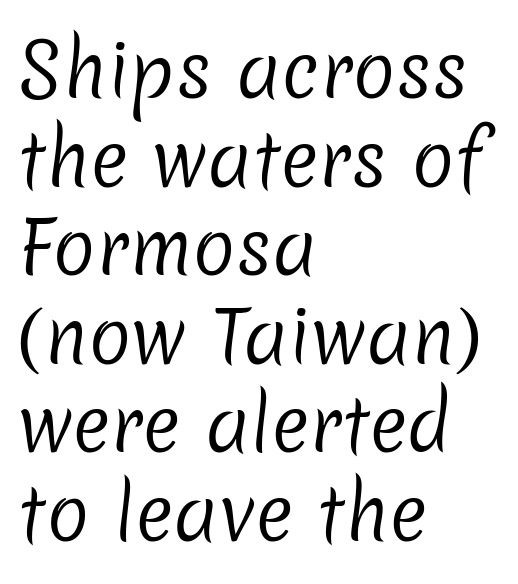
The rendering uses natural spacing where letterforms have individual widths. Nothing unusual about the tracking: characters are spaced as the font intends. Clear beneath every line of the passage. These lines are composed in type without serifs.
